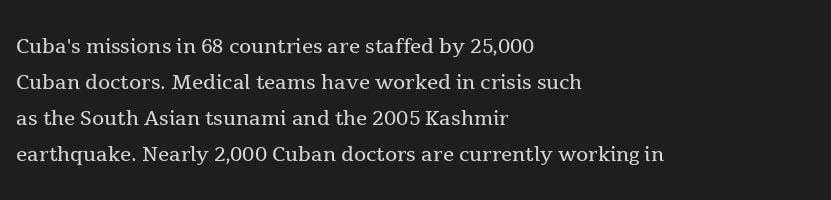
Q: Is the text bold? A: No.
Q: Is the text italic (slanted)? A: No, it is upright.
Q: Is the typeface a serif or a sans-serif typeface? A: Serif.
Q: Is the text underlined? A: No.
Q: How is the paragraph aligned? A: Left-aligned.
Q: Is the spacing between letters normal or unusually wide? A: Normal.
Q: Is the spacing between lines tight, normal or loose? A: Normal.
Q: Width (condensed, normal, or wide)? A: Normal.
Q: x-height? A: Medium.
Q: Monospaced? A: No.
